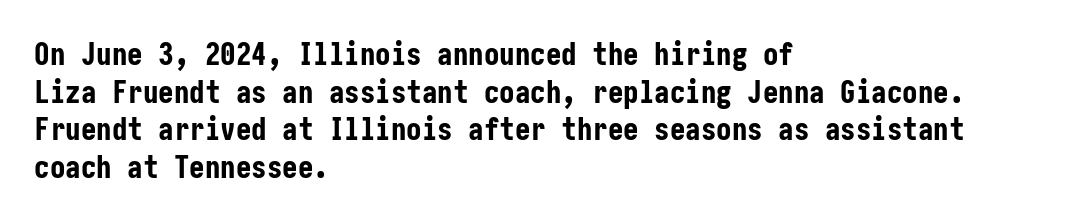
{"serif": "no", "italic": "no", "bold": "yes", "weight": "bold", "width": "condensed", "stroke_contrast": "low", "x_height": "medium", "underline": "no", "align": "left", "line_spacing_ratio": 1.21, "letter_spacing": "normal", "letter_spacing_em": 0.0, "glyph_px": 31}
